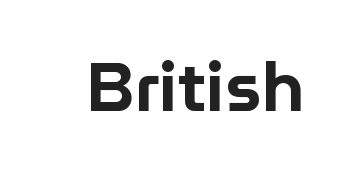
Q: Is the text italic (slanted)? A: No, it is upright.
Q: Is the typeface a serif or a sans-serif typeface? A: Sans-serif.
Q: Is the text underlined? A: No.
Q: Is the spacing between letters normal or unusually wide? A: Normal.
Q: Width (condensed, normal, or wide)? A: Normal.
Q: Stroke contrast? A: Low.
Q: x-height? A: Medium.
Q: Monospaced? A: No.
